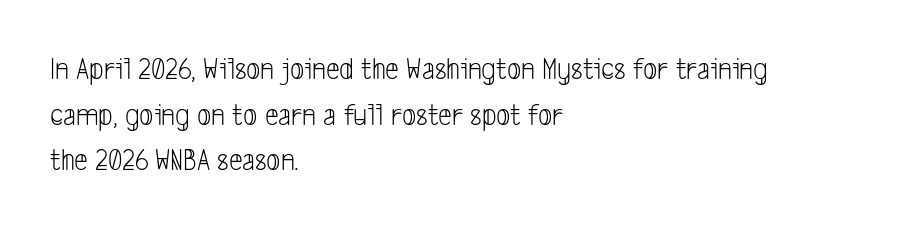
Typeset ragged right — the left edge is the straight one. Check the space under the baseline: it is left empty. Is this a fixed-width face? No — the glyphs have proportional, varying widths. Reading down the column, the eye jumps a familiar distance to each next line. Ink coverage per letter is moderate at most.
